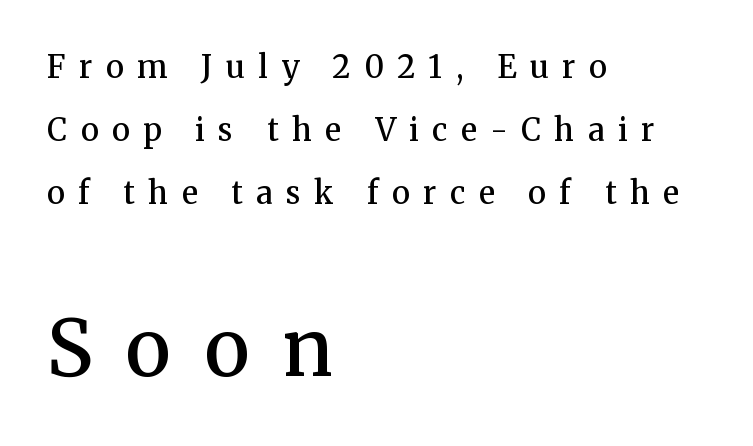
{"serif": "yes", "italic": "no", "bold": "semi", "weight": "semibold", "width": "normal", "stroke_contrast": "medium", "x_height": "medium", "monospaced": "no", "underline": "no", "align": "left", "line_spacing": "loose", "line_spacing_ratio": 2.04, "letter_spacing": "wide", "letter_spacing_em": 0.43, "larger_block": "second", "size_ratio": 2.52, "glyph_px": 78}
